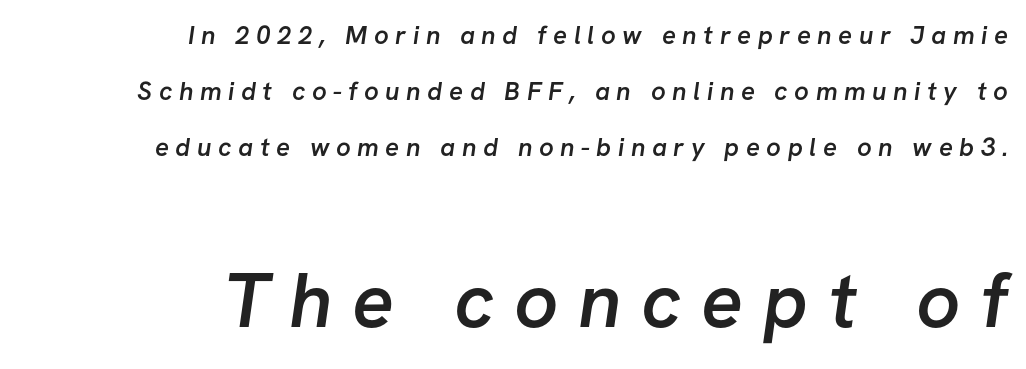
{"serif": "no", "bold": "semi", "weight": "semibold", "width": "normal", "stroke_contrast": "low", "x_height": "medium", "monospaced": "no", "underline": "no", "align": "right", "line_spacing": "loose", "line_spacing_ratio": 2.16, "letter_spacing": "wide", "letter_spacing_em": 0.25, "larger_block": "second", "size_ratio": 3.0, "glyph_px": 78}
